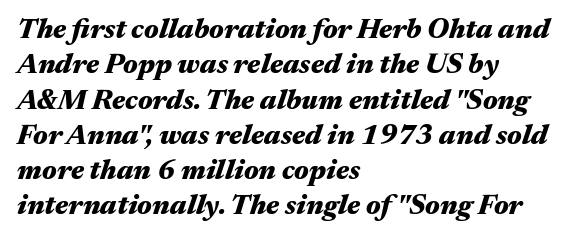
{"italic": "yes", "lean": "right", "slant_degrees": 17, "bold": "yes", "weight": "heavy", "width": "wide", "stroke_contrast": "medium", "x_height": "medium", "monospaced": "no", "underline": "no", "align": "left", "line_spacing": "normal", "line_spacing_ratio": 1.26, "letter_spacing": "normal", "letter_spacing_em": 0.0, "glyph_px": 28}
